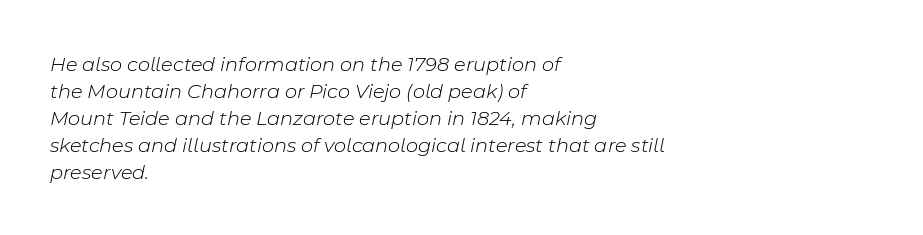
Q: Is the text bold? A: No.
Q: Is the text italic (slanted)? A: Yes, it leans right by about 11 degrees.
Q: Is the text underlined? A: No.
Q: How is the paragraph aligned? A: Left-aligned.
Q: Is the spacing between letters normal or unusually wide? A: Normal.
Q: Is the spacing between lines tight, normal or loose? A: Normal.
